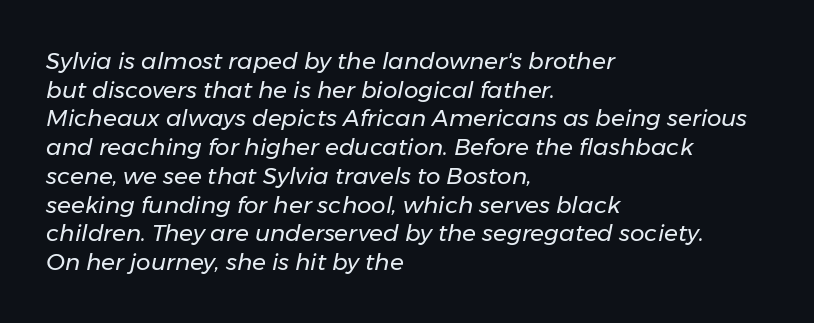
The image shows 23 px text type, italic (leaning right); set left-aligned, normal line spacing (1.25x), normal letter spacing, not underlined.
